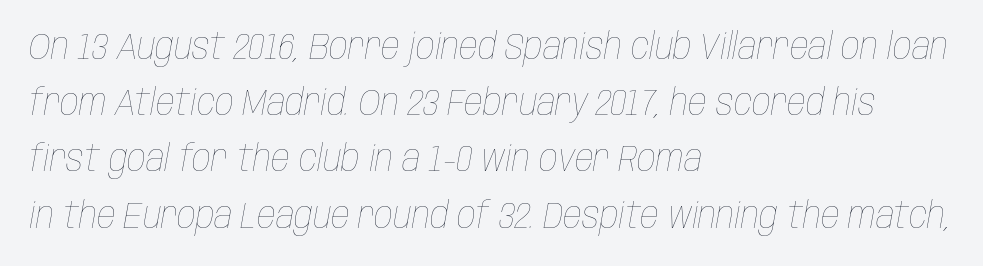
{"italic": "yes", "lean": "right", "slant_degrees": 10, "bold": "no", "weight": "thin", "width": "condensed", "stroke_contrast": "low", "x_height": "large", "monospaced": "no", "underline": "no", "align": "left", "line_spacing": "normal", "line_spacing_ratio": 1.52, "letter_spacing": "normal", "letter_spacing_em": 0.0, "glyph_px": 37}
